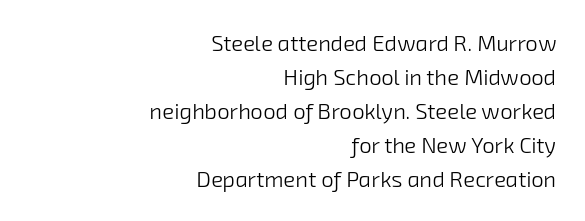
Q: Is the text bold? A: No.
Q: Is the text underlined? A: No.
Q: How is the paragraph aligned? A: Right-aligned.
Q: Is the spacing between letters normal or unusually wide? A: Normal.
Q: Is the spacing between lines tight, normal or loose? A: Normal.
